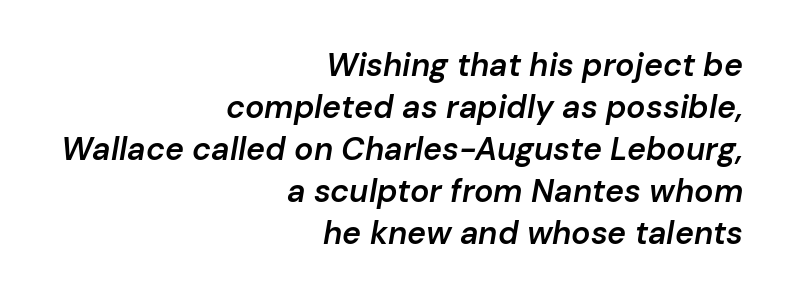
The image shows 32 px semibold type, italic (leaning right); set right-aligned, normal line spacing (1.31x), normal letter spacing, not underlined; low stroke contrast and a medium x-height.
